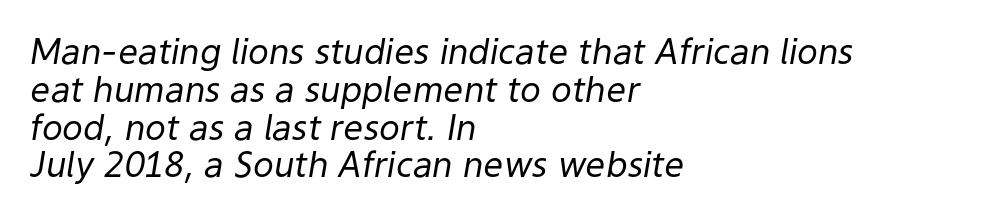
Q: Is the text bold? A: No.
Q: Is the text italic (slanted)? A: Yes, it leans right by about 9 degrees.
Q: Is the text underlined? A: No.
Q: How is the paragraph aligned? A: Left-aligned.
Q: Is the spacing between letters normal or unusually wide? A: Normal.
Q: Is the spacing between lines tight, normal or loose? A: Tight.
Q: Width (condensed, normal, or wide)? A: Normal.
Q: Stroke contrast? A: Low.
Q: x-height? A: Medium.
Q: Monospaced? A: No.
